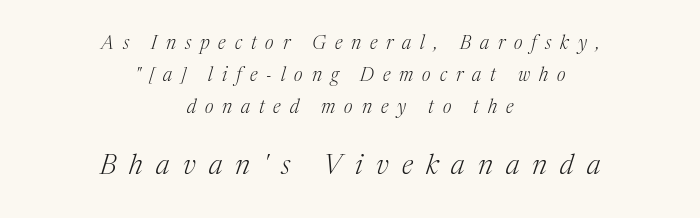
The image shows 28 px light serif type, italic (leaning right); set centered, normal line spacing (1.68x), unusually wide letter spacing (+0.47 em), not underlined; the second (bottom) block is 1.47x larger; medium stroke contrast and a medium x-height.
